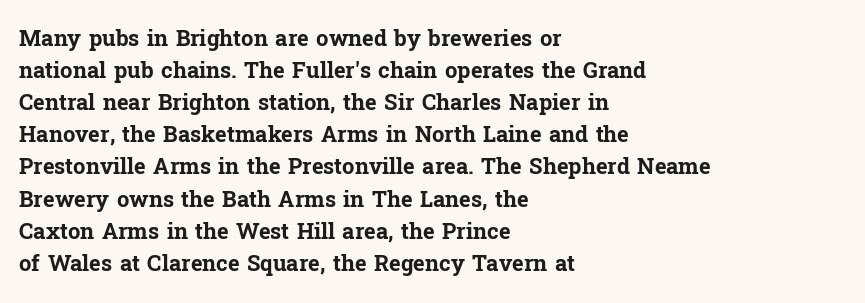
The image shows 22 px bold type, upright; set left-aligned, normal line spacing (1.46x), normal letter spacing, not underlined.
